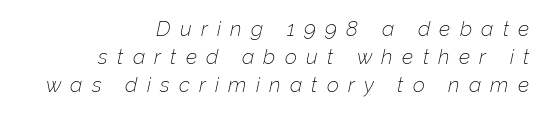
The image shows 21 px text type, italic (leaning right); set right-aligned, normal line spacing (1.33x), unusually wide letter spacing (+0.44 em), not underlined.
